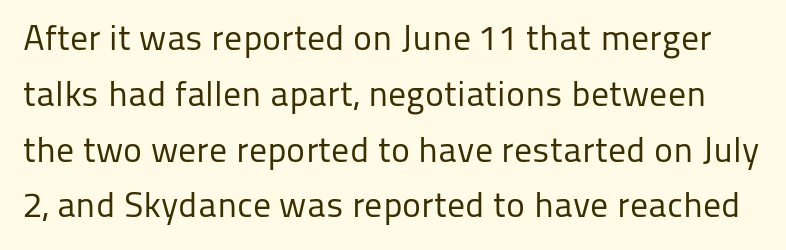
The block of text has a typical density, with ordinary space between rows. No heavy texture on the line: the type isn't bold. The type family on display is of the sans-serif kind. Think of a printed novel: that variable character pitch is what you see here. Type without underlining.
